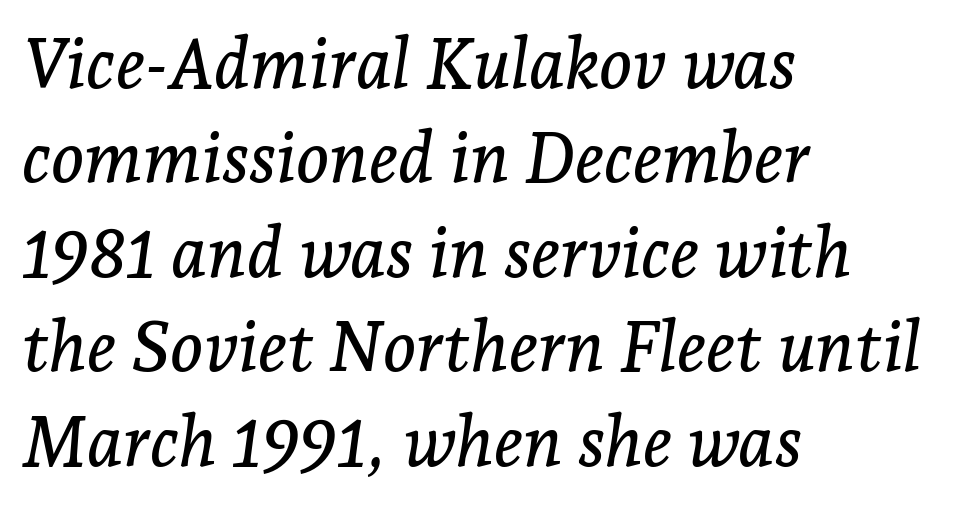
Q: Is the text italic (slanted)? A: Yes, it leans right by about 7 degrees.
Q: Is the typeface a serif or a sans-serif typeface? A: Serif.
Q: Is the text underlined? A: No.
Q: How is the paragraph aligned? A: Left-aligned.
Q: Is the spacing between letters normal or unusually wide? A: Normal.
Q: Is the spacing between lines tight, normal or loose? A: Normal.
Q: Width (condensed, normal, or wide)? A: Normal.
Q: Stroke contrast? A: Low.
Q: x-height? A: Medium.
Q: Monospaced? A: No.
